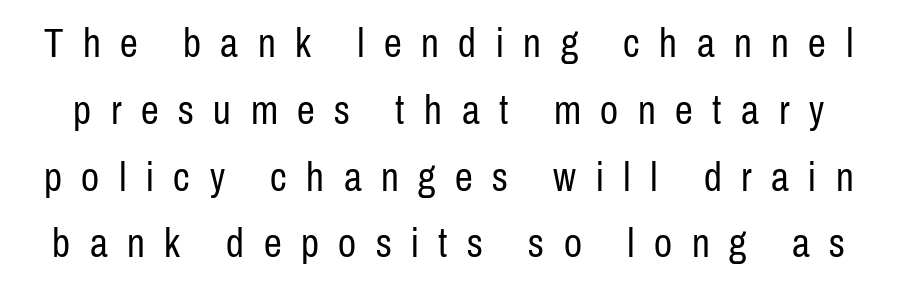
{"serif": "no", "italic": "no", "bold": "no", "weight": "regular", "width": "condensed", "stroke_contrast": "low", "x_height": "medium", "monospaced": "no", "underline": "no", "line_spacing": "normal", "line_spacing_ratio": 1.67, "letter_spacing": "wide", "letter_spacing_em": 0.49, "glyph_px": 40}
